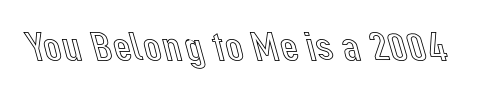
Proportional: the letters do not fall into vertical columns. Inter-character spacing is left at the font's built-in metrics. The foot of each line stays bare and open.
